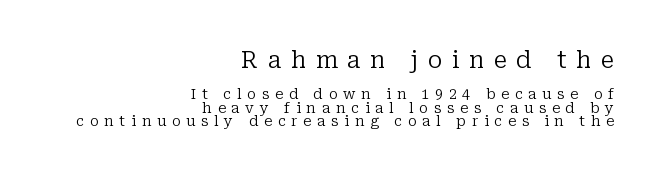
On a weight scale, this lands at 450 or below. This sample uses an upright cut, with every glyph sitting square on the baseline. Type size steps down from the first block to the second. Successive baselines arrive quickly, one right under another. The letters are spread apart with noticeably loose tracking.
